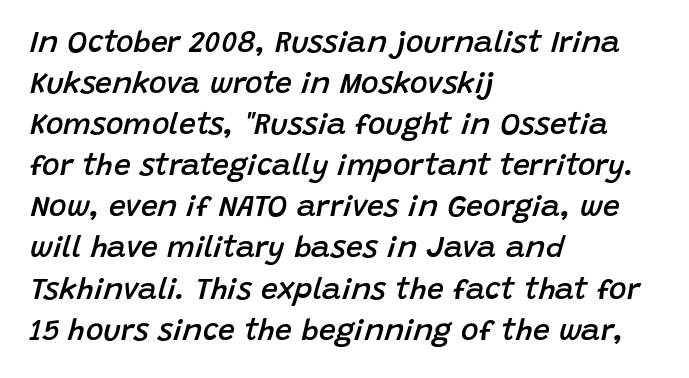
Q: Is the text bold? A: Semi-bold.
Q: Is the text italic (slanted)? A: Yes, it leans right by about 15 degrees.
Q: Is the text underlined? A: No.
Q: How is the paragraph aligned? A: Left-aligned.
Q: Is the spacing between letters normal or unusually wide? A: Normal.
Q: Is the spacing between lines tight, normal or loose? A: Normal.
Q: Width (condensed, normal, or wide)? A: Normal.
Q: Stroke contrast? A: Low.
Q: x-height? A: Large.
Q: Monospaced? A: No.
